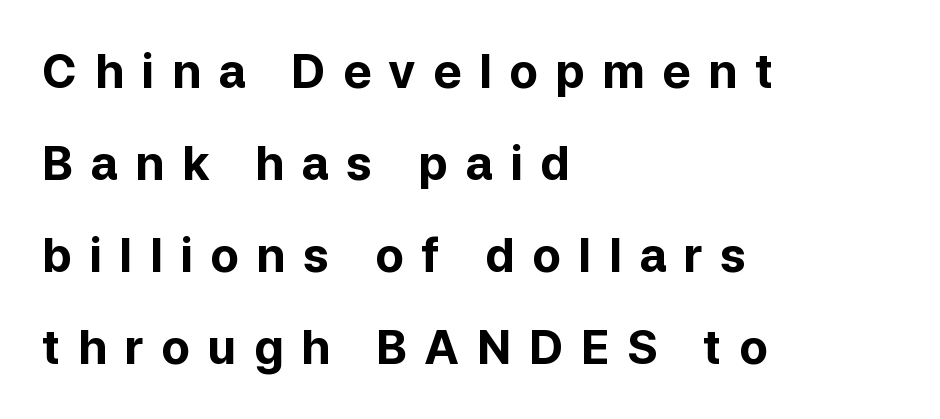
Q: Is the text bold? A: Yes.
Q: Is the text italic (slanted)? A: No, it is upright.
Q: Is the typeface a serif or a sans-serif typeface? A: Sans-serif.
Q: Is the text underlined? A: No.
Q: How is the paragraph aligned? A: Left-aligned.
Q: Is the spacing between letters normal or unusually wide? A: Unusually wide.
Q: Is the spacing between lines tight, normal or loose? A: Loose.
Q: Width (condensed, normal, or wide)? A: Normal.
Q: Stroke contrast? A: Low.
Q: x-height? A: Medium.
Q: Monospaced? A: No.
